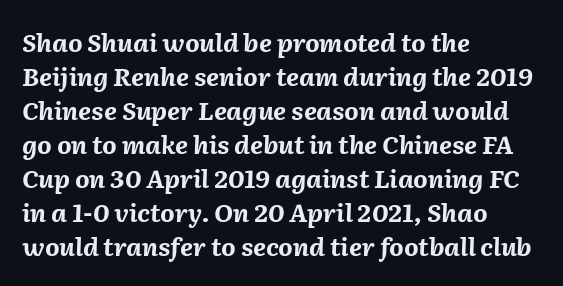
The image shows 25 px bold type, italic (leaning right); set left-aligned, normal line spacing (1.36x), normal letter spacing, not underlined.
